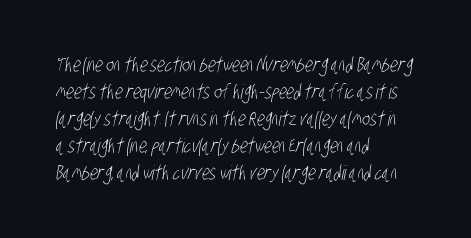
The image shows 20 px text type; set left-aligned, normal line spacing (1.35x), normal letter spacing, not underlined.
